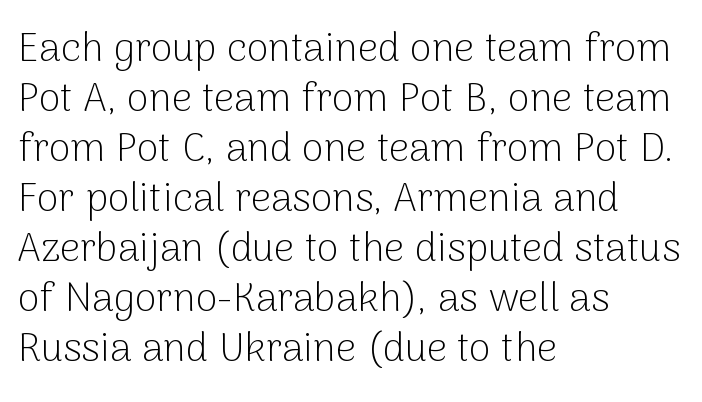
The image shows 40 px light sans-serif type, upright; set left-aligned, normal line spacing (1.25x), normal letter spacing, not underlined; low stroke contrast and a medium x-height.
